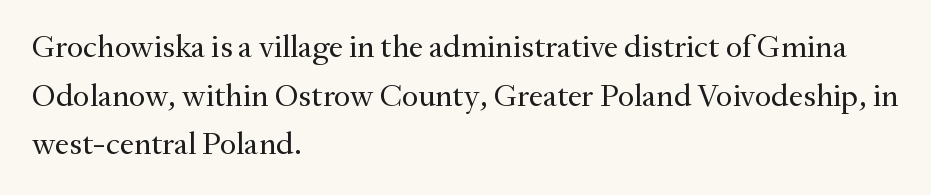
The designer went with a serif here, giving each stem small feet. Spacing verdict: proportional, widths tailored to each character. Tracking here is standard; glyphs follow each other at the usual distance. The string is rendered with underlining switched off.
